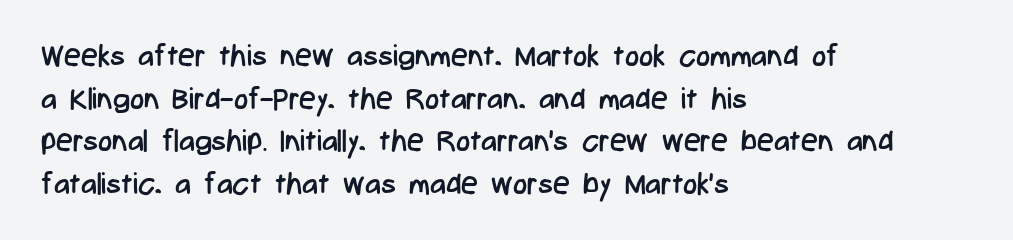
{"serif": "no", "italic": "no", "bold": "no", "weight": "regular", "width": "condensed", "stroke_contrast": "low", "x_height": "medium", "monospaced": "no", "underline": "no", "align": "left", "line_spacing": "normal", "line_spacing_ratio": 1.42, "letter_spacing": "normal", "letter_spacing_em": 0.0, "glyph_px": 30}
